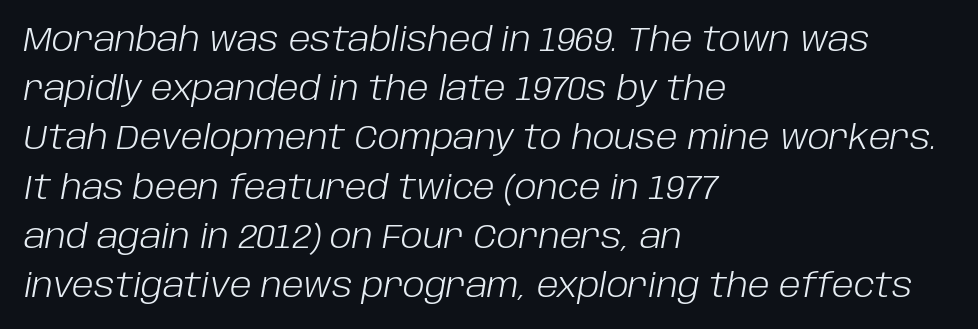
{"italic": "yes", "lean": "right", "slant_degrees": 10, "bold": "no", "weight": "light", "width": "normal", "stroke_contrast": "low", "x_height": "large", "monospaced": "no", "underline": "no", "align": "left", "line_spacing": "normal", "line_spacing_ratio": 1.49, "letter_spacing": "normal", "letter_spacing_em": 0.0, "glyph_px": 33}
